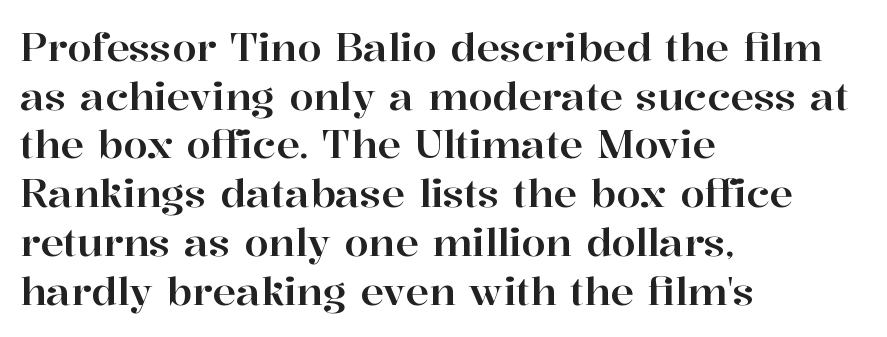
{"serif": "yes", "italic": "no", "width": "normal", "stroke_contrast": "high", "x_height": "medium", "monospaced": "no", "underline": "no", "align": "left", "line_spacing": "normal", "line_spacing_ratio": 1.25, "letter_spacing": "normal", "letter_spacing_em": 0.0, "glyph_px": 39}
